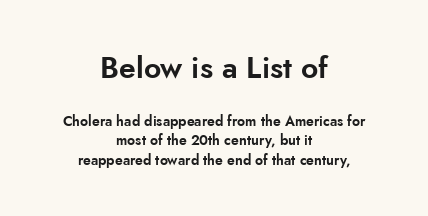
The paragraph has two soft edges and a firm central axis. Only glyphs here, with clear space below each row. Interline gaps are of average width in this sample. The typography opts for an upright posture over an oblique one.
